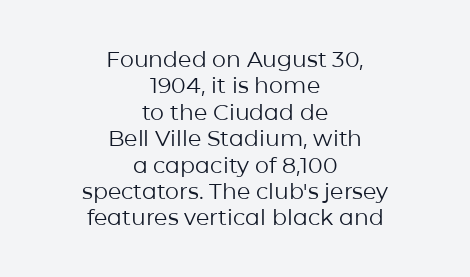
The passage shown has conventional tracking throughout. Horizontal alignment here is central, giving a formal, balanced look. Caption: face not bold, strokes unweighted. Type without underlining. This sample uses an upright cut, with every glyph sitting square on the baseline.
